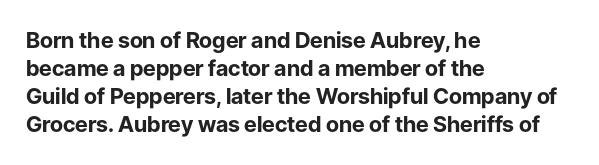
The passage is arranged the way most books set body copy — flush left. No word sits above an underline. Nobody touched the tracking dial on this one. Stroke thickness is high; the sample reads as a true bold.
